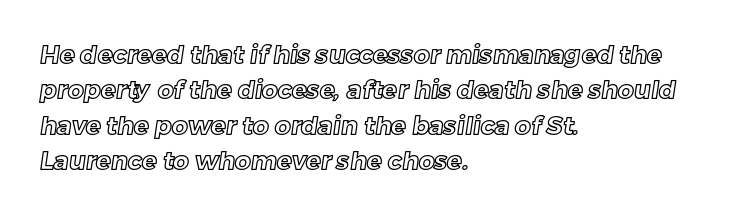
{"underline": "no", "align": "left", "line_spacing": "normal", "line_spacing_ratio": 1.42, "letter_spacing": "normal", "letter_spacing_em": 0.0, "glyph_px": 25}
